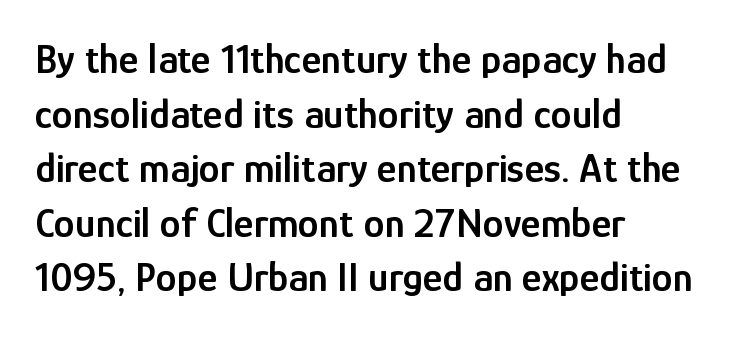
{"serif": "no", "italic": "no", "bold": "semi", "weight": "semibold", "width": "condensed", "stroke_contrast": "low", "x_height": "medium", "monospaced": "no", "underline": "no", "align": "left", "line_spacing": "normal", "line_spacing_ratio": 1.3, "letter_spacing": "normal", "letter_spacing_em": 0.0, "glyph_px": 42}
